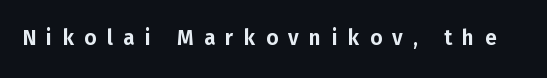
{"italic": "no", "underline": "no", "letter_spacing": "wide", "letter_spacing_em": 0.49, "glyph_px": 21}
